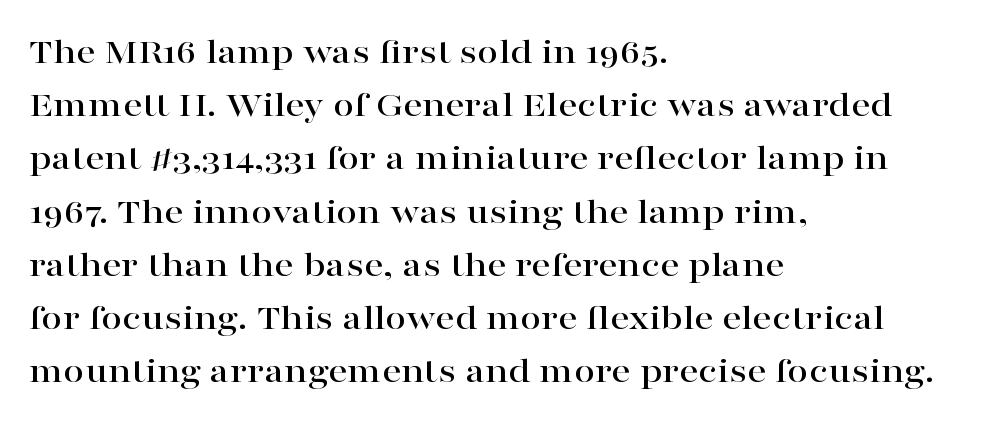
{"serif": "yes", "italic": "no", "width": "wide", "stroke_contrast": "high", "x_height": "medium", "monospaced": "no", "underline": "no", "align": "left", "line_spacing": "normal", "line_spacing_ratio": 1.4, "letter_spacing": "normal", "letter_spacing_em": 0.0, "glyph_px": 38}
